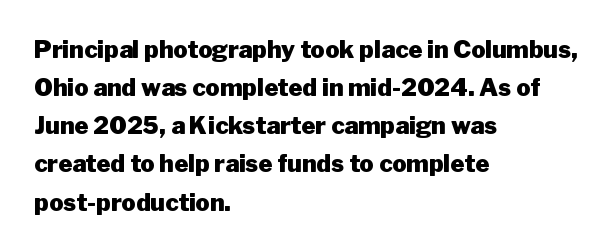
{"italic": "no", "bold": "yes", "underline": "no", "align": "left", "line_spacing": "normal", "line_spacing_ratio": 1.59, "letter_spacing": "normal", "letter_spacing_em": 0.0, "glyph_px": 24}
